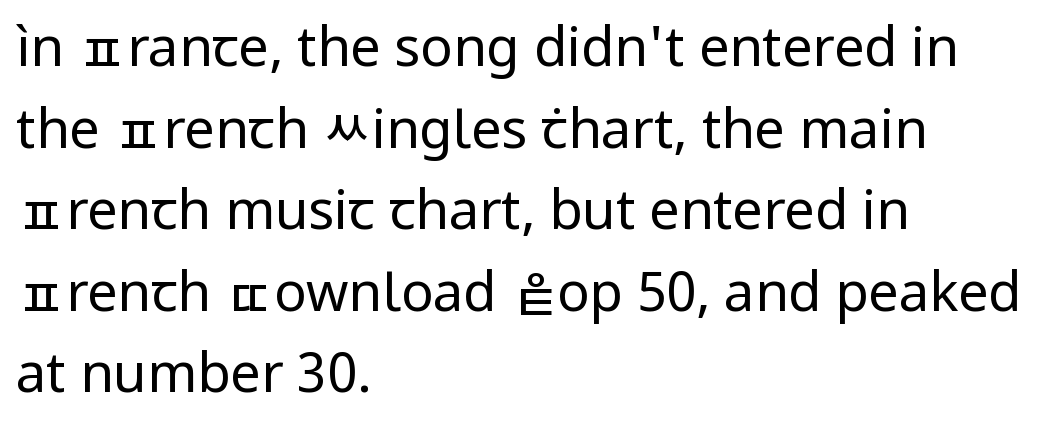
Typeset ragged right — the left edge is the straight one. What stands out about the letter spacing? Nothing — it is the standard amount. Grotesque or geometric, the face here clearly has no serifs. Think of a printed novel: that variable character pitch is what you see here. The line-height multiplier appears to be the usual default.
